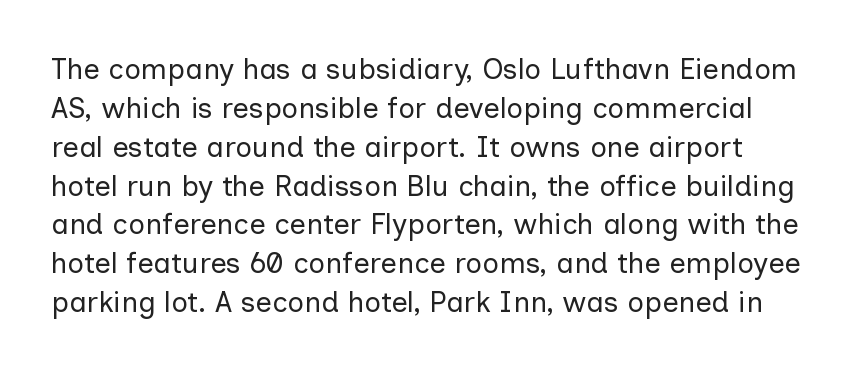
Q: Is the text bold? A: No.
Q: Is the text italic (slanted)? A: No, it is upright.
Q: Is the typeface a serif or a sans-serif typeface? A: Sans-serif.
Q: Is the text underlined? A: No.
Q: Is the spacing between letters normal or unusually wide? A: Normal.
Q: Is the spacing between lines tight, normal or loose? A: Normal.
Q: Width (condensed, normal, or wide)? A: Normal.
Q: Stroke contrast? A: Low.
Q: x-height? A: Medium.
Q: Monospaced? A: No.
